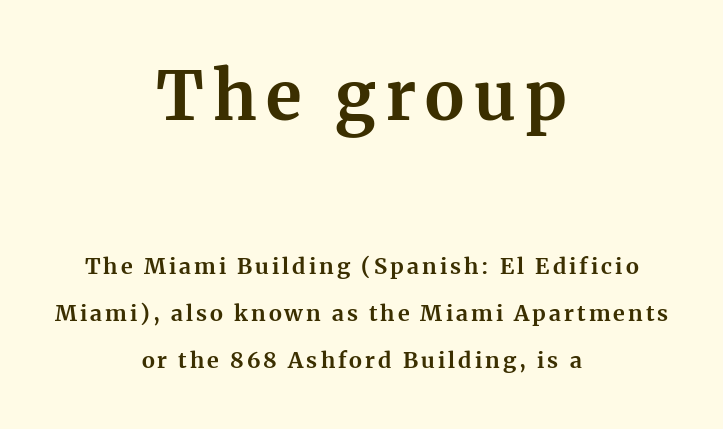
Plain, unruled lines of type. The type sits square on the baseline with zero lean. Reading down the column, the eye jumps a long way to each next line. Font category for this specimen: serif. The upper block of text is set noticeably larger than the block beneath it.
